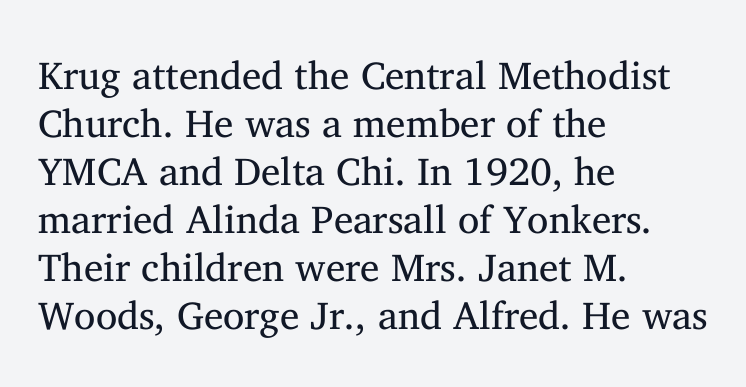
{"serif": "yes", "italic": "no", "bold": "no", "weight": "regular", "width": "normal", "stroke_contrast": "medium", "x_height": "medium", "monospaced": "no", "underline": "no", "align": "left", "line_spacing_ratio": 1.23, "letter_spacing": "normal", "letter_spacing_em": 0.0, "glyph_px": 39}
